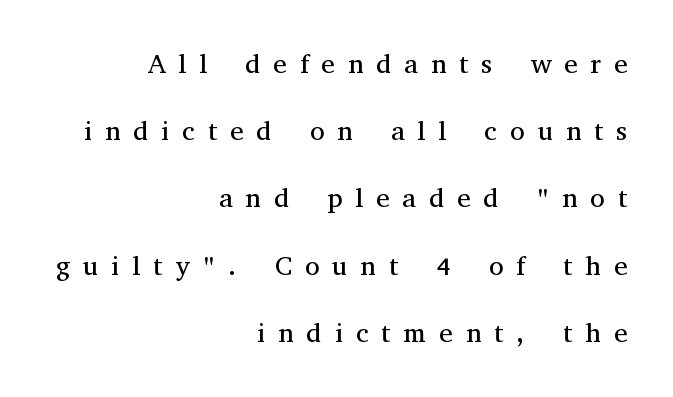
Q: Is the text bold? A: No.
Q: Is the text italic (slanted)? A: No, it is upright.
Q: Is the text underlined? A: No.
Q: How is the paragraph aligned? A: Right-aligned.
Q: Is the spacing between letters normal or unusually wide? A: Unusually wide.
Q: Is the spacing between lines tight, normal or loose? A: Loose.
